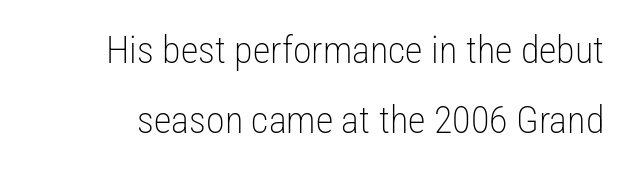
No heavy texture on the line: the type isn't bold. Default kerning and tracking; the words read as compact shapes. Think of a printed novel: that variable character pitch is what you see here. In terms of letterform style, serifs are entirely absent. Nobody drew a line under any word here. In terms of posture, this sample is upright.
